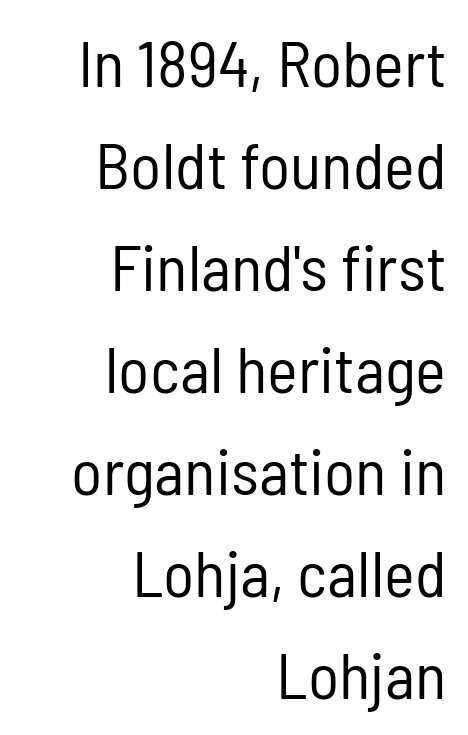
Character widths vary here, with narrow letters taking less room than wide ones. Upright lettering throughout. The paragraph has a hard right edge and a soft left edge. Look at the bottom of the vertical strokes: they stop flat, with no serifs.
